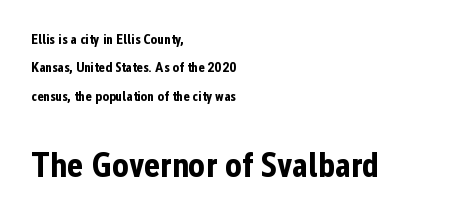
The image shows 35 px bold, condensed sans-serif type, upright; set left-aligned, loose line spacing (2.02x), normal letter spacing, not underlined; the second (bottom) block is 2.5x larger; low stroke contrast and a medium x-height.
